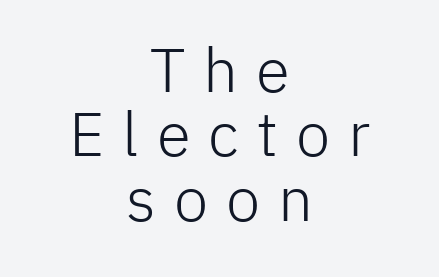
A bare baseline throughout the passage. Looks like regular typesetting: each glyph gets only the width it needs. Honestly, the rows look squashed on top of each other. The type sits square on the baseline with zero lean.
